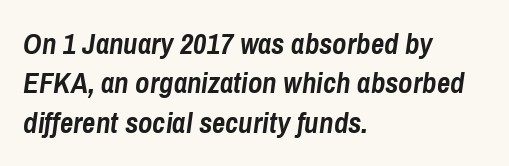
Look at the stroke-to-counter ratio: heavy, a bold. Line starts are locked; line ends wander. The specimen reads as italic at a glance. Each row of text sits above clean, open space. Normally led — the rows are evenly, conventionally spaced. This rendering leaves character spacing at its baseline value.
